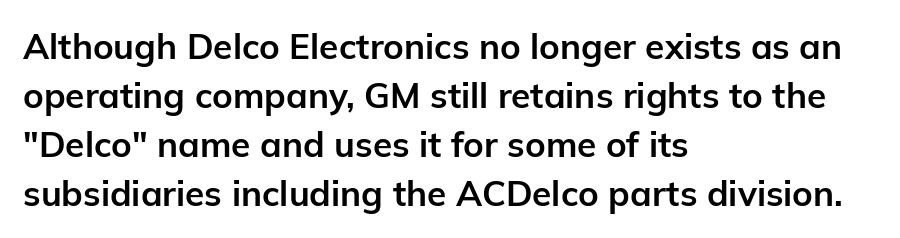
The image shows 35 px bold sans-serif type, upright; set left-aligned, normal line spacing (1.4x), normal letter spacing, not underlined; low stroke contrast and a medium x-height.
